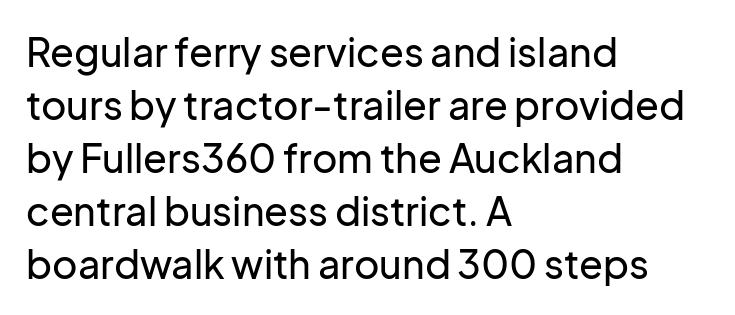
Varying glyph widths throughout — classic text-font behaviour. A sans-serif font was chosen for this passage. Anything drawn beneath the words? Only blank space. Normally led — the rows are evenly, conventionally spaced. If you drew a line through each stem, it would be perfectly vertical. The setting favours the left margin, as ordinary paragraphs usually do.
